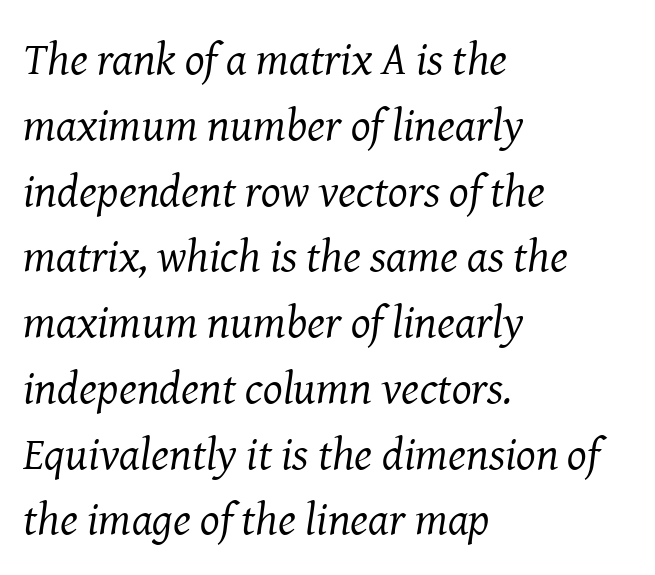
The strokes are not fattened; the text isn't bold. One glance says typical: line gaps are just what's usual. Descenders hang freely into open space. The typography opts for an oblique posture over an upright one.
